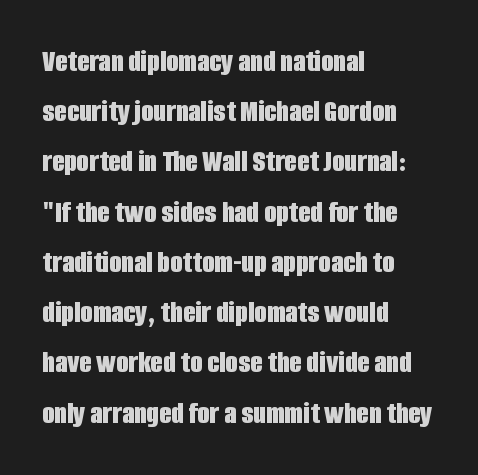
{"serif": "no", "italic": "no", "bold": "yes", "weight": "bold", "width": "condensed", "stroke_contrast": "low", "x_height": "large", "monospaced": "no", "underline": "no", "align": "left", "line_spacing": "normal", "line_spacing_ratio": 1.57, "letter_spacing": "normal", "letter_spacing_em": 0.0, "glyph_px": 32}
